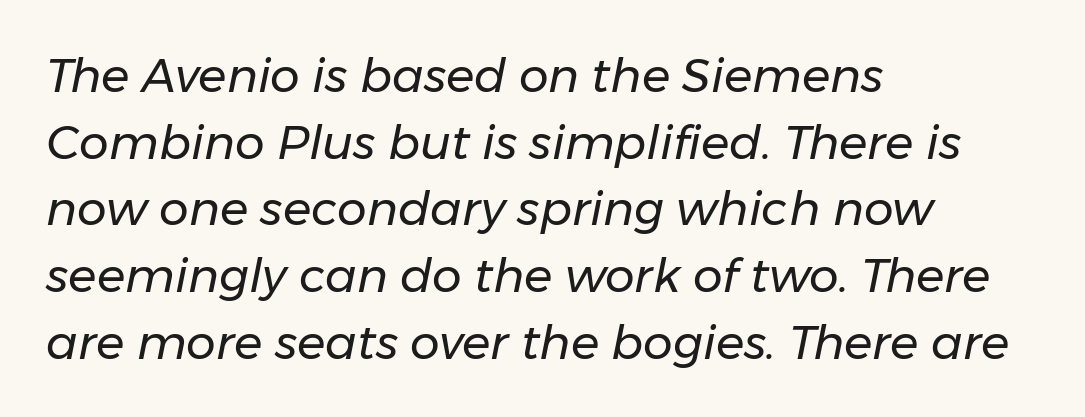
{"italic": "yes", "lean": "right", "slant_degrees": 11, "bold": "no", "weight": "regular", "width": "normal", "stroke_contrast": "low", "x_height": "medium", "monospaced": "no", "underline": "no", "align": "left", "line_spacing": "normal", "line_spacing_ratio": 1.42, "letter_spacing": "normal", "letter_spacing_em": 0.0, "glyph_px": 47}
